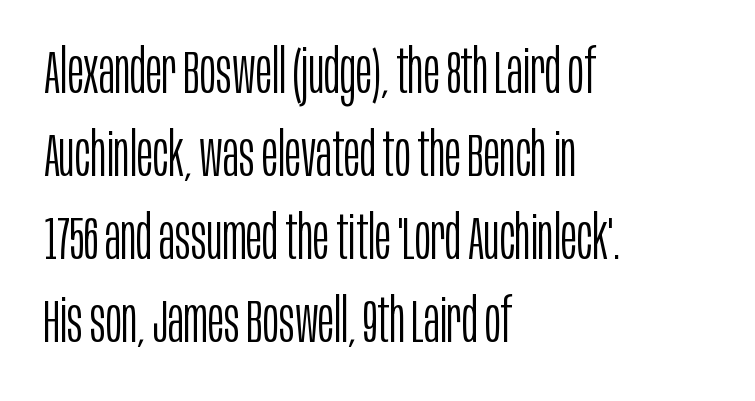
Q: Is the text bold? A: No.
Q: Is the text italic (slanted)? A: No, it is upright.
Q: Is the typeface a serif or a sans-serif typeface? A: Sans-serif.
Q: Is the text underlined? A: No.
Q: How is the paragraph aligned? A: Left-aligned.
Q: Is the spacing between letters normal or unusually wide? A: Normal.
Q: Is the spacing between lines tight, normal or loose? A: Normal.
Q: Width (condensed, normal, or wide)? A: Condensed.
Q: Stroke contrast? A: Low.
Q: x-height? A: Large.
Q: Monospaced? A: No.
